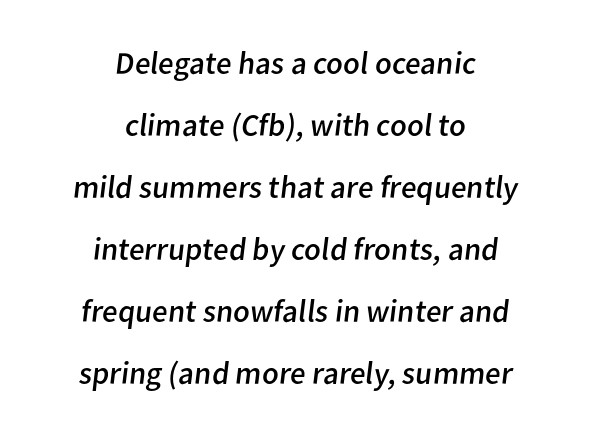
{"serif": "no", "bold": "no", "weight": "regular", "width": "normal", "stroke_contrast": "low", "x_height": "medium", "monospaced": "no", "underline": "no", "align": "center", "line_spacing": "loose", "line_spacing_ratio": 1.94, "letter_spacing": "normal", "letter_spacing_em": 0.0, "glyph_px": 32}
